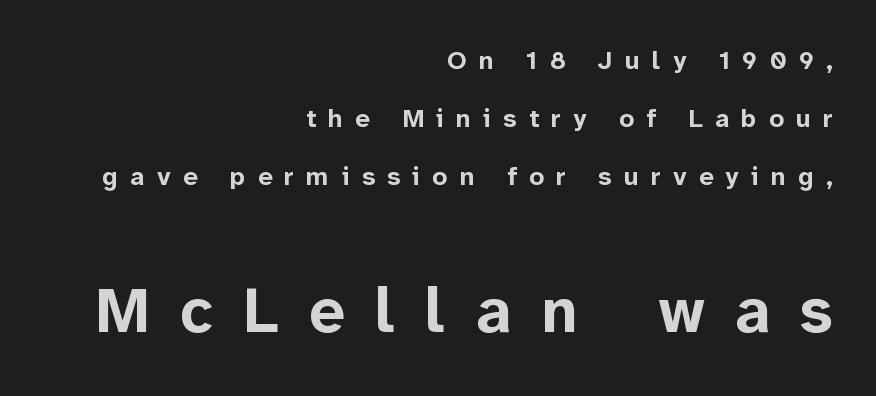
The image shows 64 px bold sans-serif type, upright; set right-aligned, loose line spacing (2.24x), unusually wide letter spacing (+0.47 em), not underlined; the second (bottom) block is 2.46x larger; low stroke contrast and a medium x-height.
